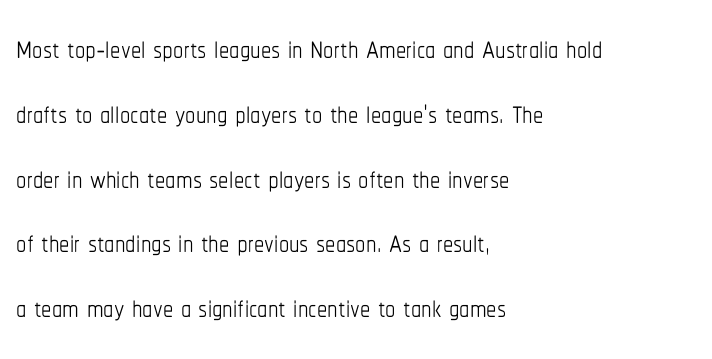
{"italic": "no", "bold": "no", "weight": "thin", "width": "condensed", "stroke_contrast": "low", "x_height": "medium", "monospaced": "no", "underline": "no", "align": "left", "line_spacing": "normal", "line_spacing_ratio": 1.58, "letter_spacing": "normal", "letter_spacing_em": 0.0, "glyph_px": 41}
